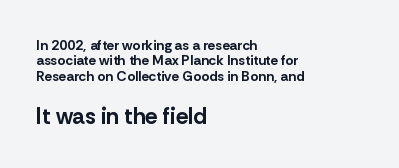
The image shows 23 px bold type, upright; set left-aligned, tight line spacing (1.1x), normal letter spacing, not underlined; the second (bottom) block is 1.64x larger.
